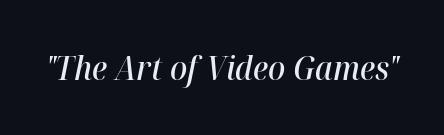
Q: Is the text bold? A: Semi-bold.
Q: Is the text italic (slanted)? A: Yes, it leans right by about 12 degrees.
Q: Is the text underlined? A: No.
Q: Is the spacing between letters normal or unusually wide? A: Normal.
Q: Width (condensed, normal, or wide)? A: Normal.
Q: Stroke contrast? A: High.
Q: x-height? A: Medium.
Q: Monospaced? A: No.
